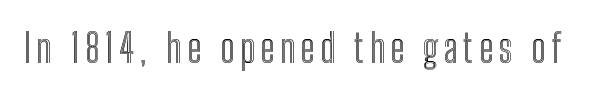
Posture: upright roman. Note the varied advance widths — an 'i' is clearly narrower than an 'm'. The passage shown is not underscored anywhere.
